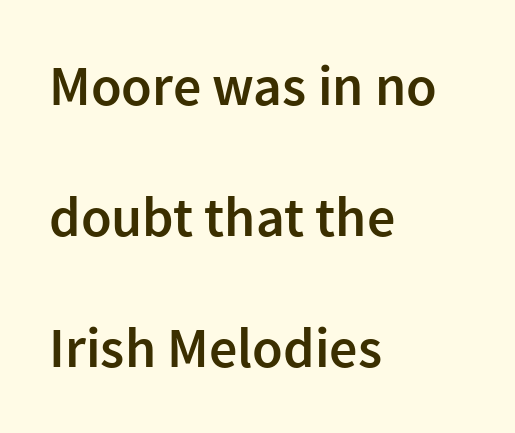
Q: Is the text bold? A: Semi-bold.
Q: Is the text italic (slanted)? A: No, it is upright.
Q: Is the typeface a serif or a sans-serif typeface? A: Sans-serif.
Q: Is the text underlined? A: No.
Q: How is the paragraph aligned? A: Left-aligned.
Q: Is the spacing between letters normal or unusually wide? A: Normal.
Q: Is the spacing between lines tight, normal or loose? A: Loose.
Q: Width (condensed, normal, or wide)? A: Normal.
Q: Stroke contrast? A: Low.
Q: x-height? A: Medium.
Q: Monospaced? A: No.
